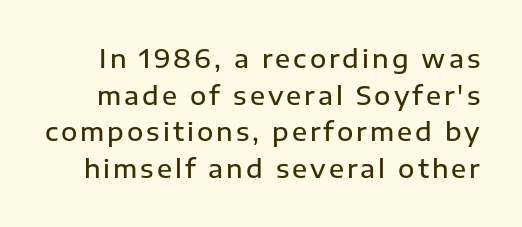
{"italic": "no", "bold": "semi", "underline": "no", "line_spacing": "normal", "line_spacing_ratio": 1.47, "glyph_px": 25}
